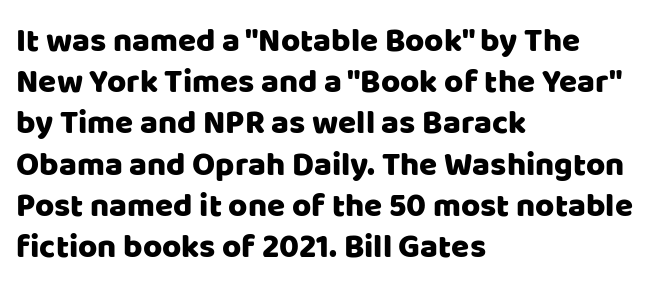
Style check: upright. Nothing unusual about the tracking: characters are spaced as the font intends. Note: no serifs on the glyphs. Regular leading. A bare baseline throughout the passage. The paragraph has a hard left edge and a soft right edge.
